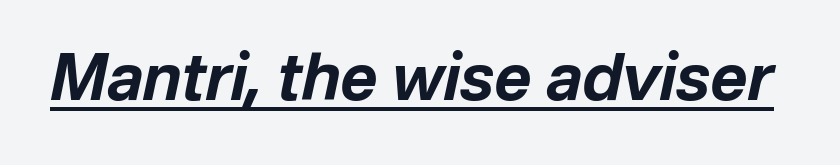
The image shows 64 px bold type, italic (leaning right); set normal letter spacing, underlined; low stroke contrast and a medium x-height.
